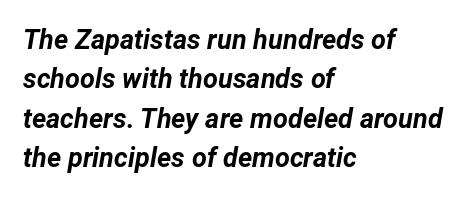
{"italic": "yes", "lean": "right", "slant_degrees": 12, "bold": "yes", "underline": "no", "align": "left", "line_spacing": "normal", "line_spacing_ratio": 1.46, "letter_spacing": "normal", "letter_spacing_em": 0.0, "glyph_px": 27}
